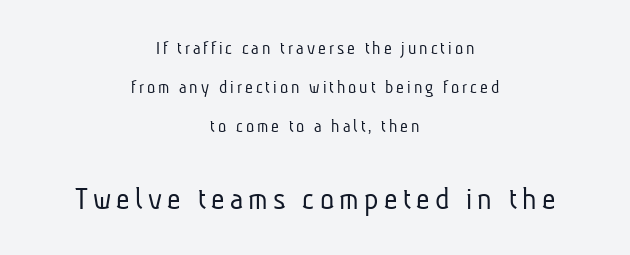
{"serif": "no", "bold": "no", "weight": "light", "width": "condensed", "stroke_contrast": "low", "x_height": "medium", "monospaced": "no", "underline": "no", "align": "center", "line_spacing": "loose", "line_spacing_ratio": 2.05, "larger_block": "second", "size_ratio": 1.74, "glyph_px": 33}
